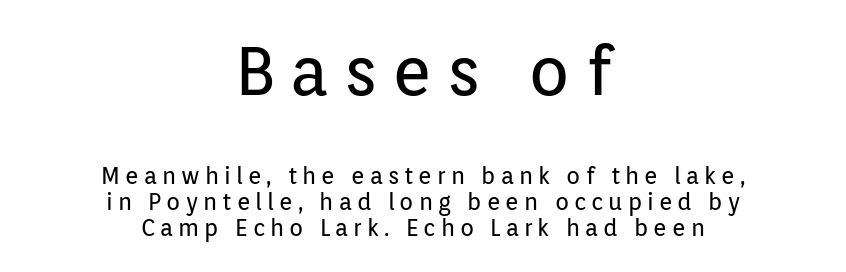
Summary of weight: not heavy and not bold. Do the letters lean? They stand straight. To sum up the face: it is a sans, with no serifs. Whoever set this made the first block the dominant, larger element.
